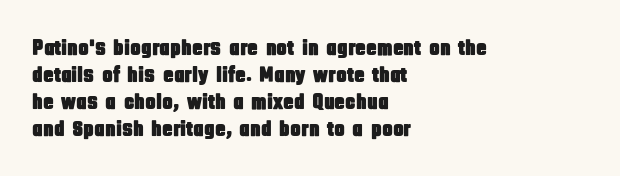
The image shows 22 px text type, upright; set left-aligned, line spacing 1.23x, normal letter spacing, not underlined.
